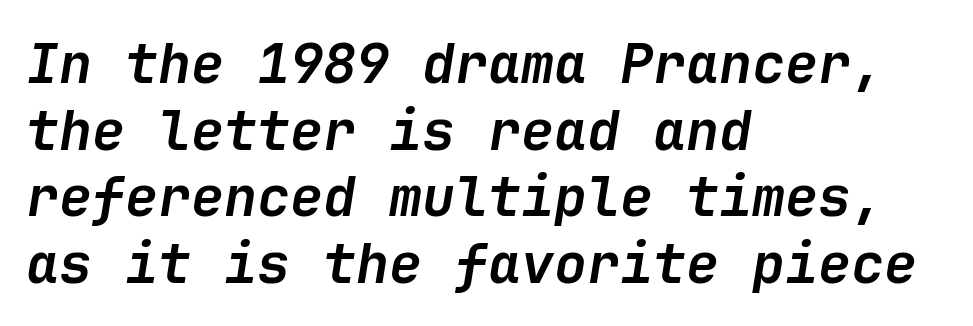
Q: Is the text bold? A: Yes.
Q: Is the text italic (slanted)? A: Yes, it leans right by about 9 degrees.
Q: Is the text underlined? A: No.
Q: How is the paragraph aligned? A: Left-aligned.
Q: Is the spacing between letters normal or unusually wide? A: Normal.
Q: Width (condensed, normal, or wide)? A: Normal.
Q: Stroke contrast? A: Low.
Q: x-height? A: Medium.
